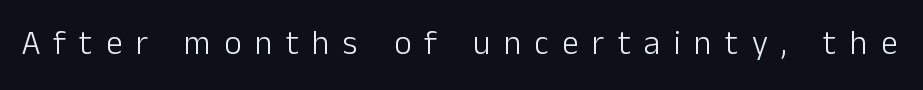
{"serif": "no", "italic": "no", "bold": "no", "weight": "light", "width": "normal", "stroke_contrast": "low", "x_height": "medium", "monospaced": "no", "underline": "no", "letter_spacing": "wide", "letter_spacing_em": 0.41, "glyph_px": 33}
